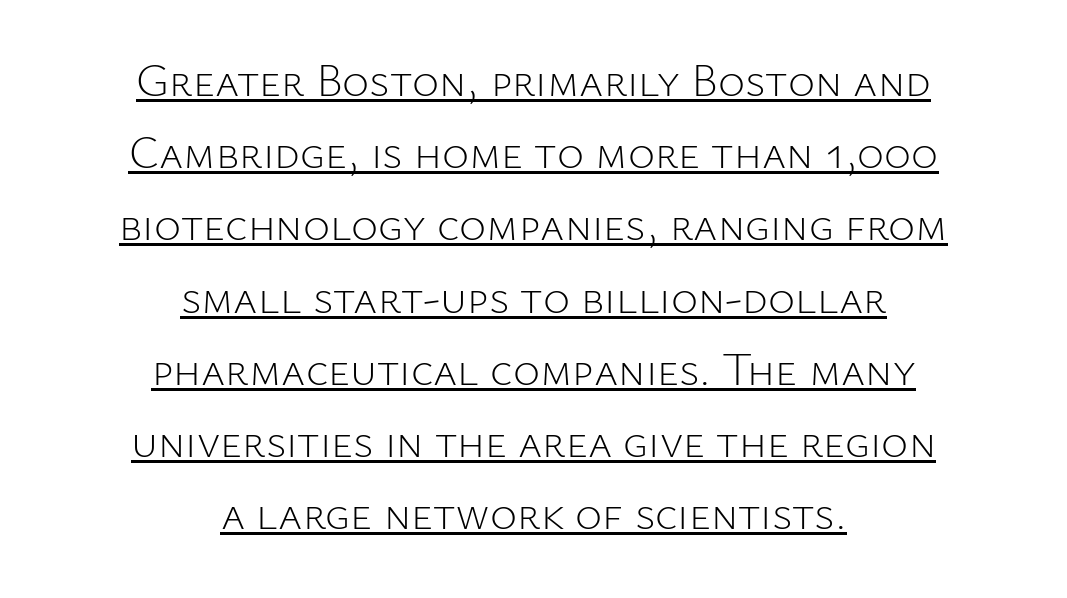
{"serif": "no", "italic": "no", "bold": "no", "weight": "light", "width": "normal", "stroke_contrast": "low", "x_height": "medium", "monospaced": "no", "underline": "yes", "align": "center", "line_spacing": "normal", "line_spacing_ratio": 1.57, "letter_spacing": "normal", "letter_spacing_em": 0.0, "glyph_px": 46}
